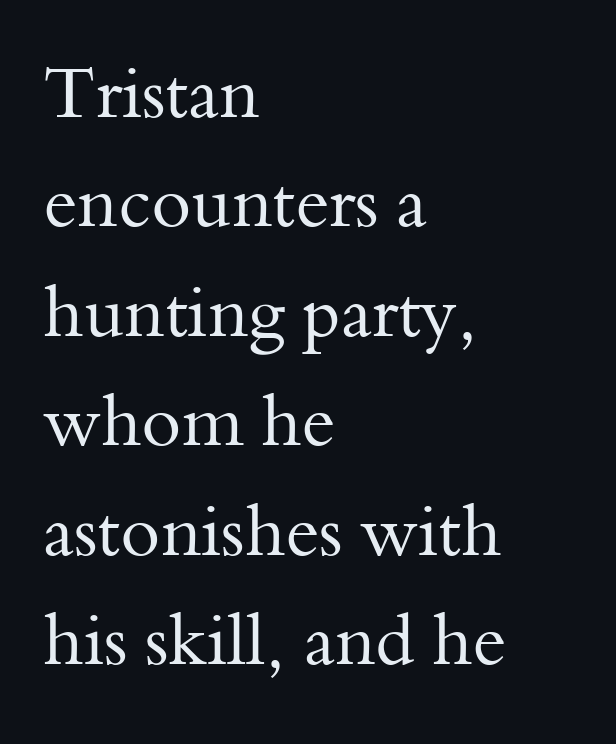
Posture: straight, roman, zero tilt. What kind of face is this? One with serifs. Compared with a typical body face, this is equally light or lighter still. Character widths vary here, with narrow letters taking less room than wide ones. Nothing unusual about the tracking: characters are spaced as the font intends. All the whitespace from short lines collects on the right.
